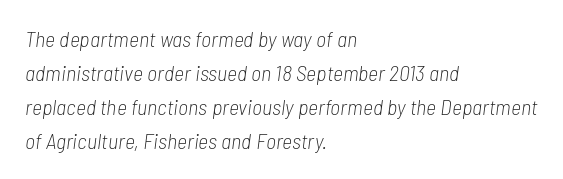
Italic? Definitely — the glyphs are oblique. Weight: in the light-to-regular range. The strip under each line holds only bare page. Horizontally, the lines are justified to the leading edge only. Baseline-to-baseline distance is the conventional proportion of letter height. Is the letter spacing exaggerated? No — it looks like the ordinary default.
